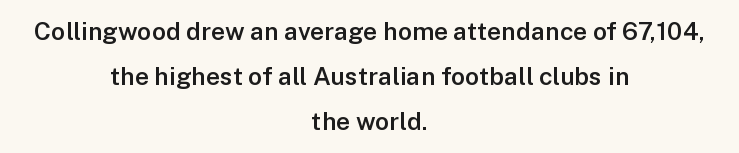
Q: Is the text bold? A: Semi-bold.
Q: Is the text italic (slanted)? A: No, it is upright.
Q: Is the text underlined? A: No.
Q: How is the paragraph aligned? A: Centered.
Q: Is the spacing between letters normal or unusually wide? A: Normal.
